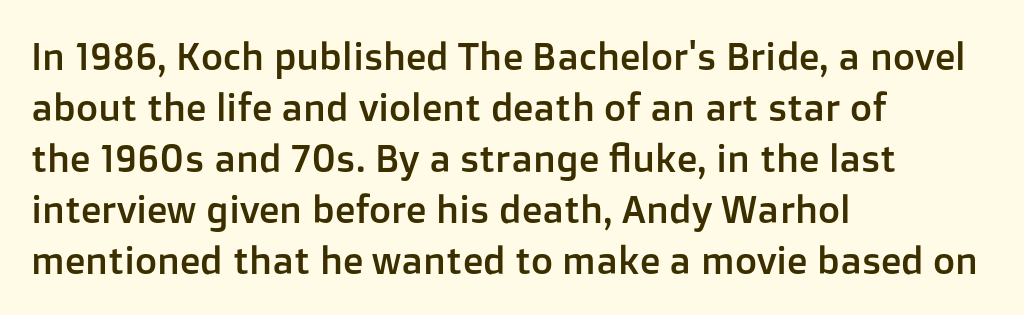
{"serif": "no", "italic": "no", "width": "normal", "stroke_contrast": "low", "x_height": "medium", "monospaced": "no", "underline": "no", "align": "left", "line_spacing": "normal", "line_spacing_ratio": 1.34, "letter_spacing": "normal", "letter_spacing_em": 0.0, "glyph_px": 38}
